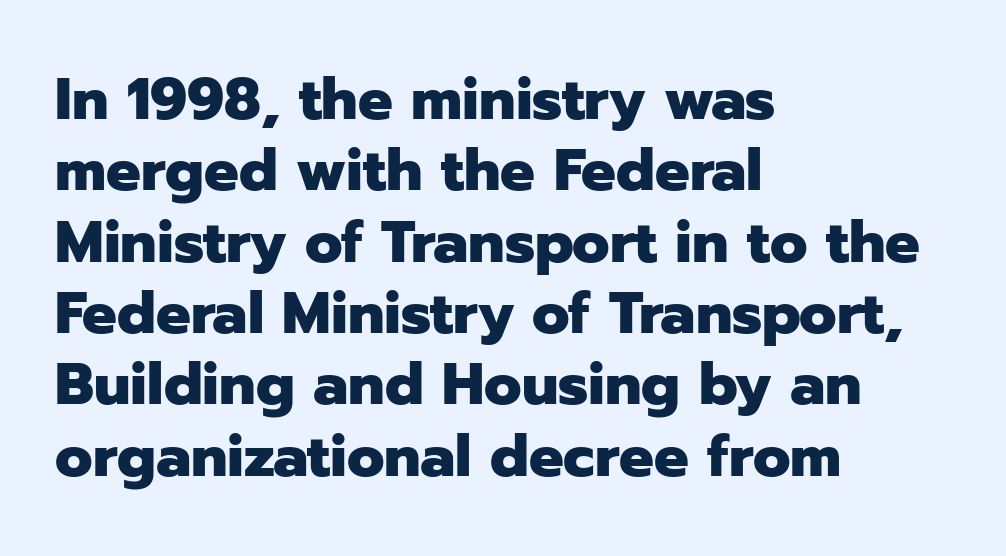
Q: Is the text bold? A: Yes.
Q: Is the text italic (slanted)? A: No, it is upright.
Q: Is the typeface a serif or a sans-serif typeface? A: Sans-serif.
Q: Is the text underlined? A: No.
Q: How is the paragraph aligned? A: Left-aligned.
Q: Is the spacing between letters normal or unusually wide? A: Normal.
Q: Width (condensed, normal, or wide)? A: Normal.
Q: Stroke contrast? A: Low.
Q: x-height? A: Medium.
Q: Monospaced? A: No.
